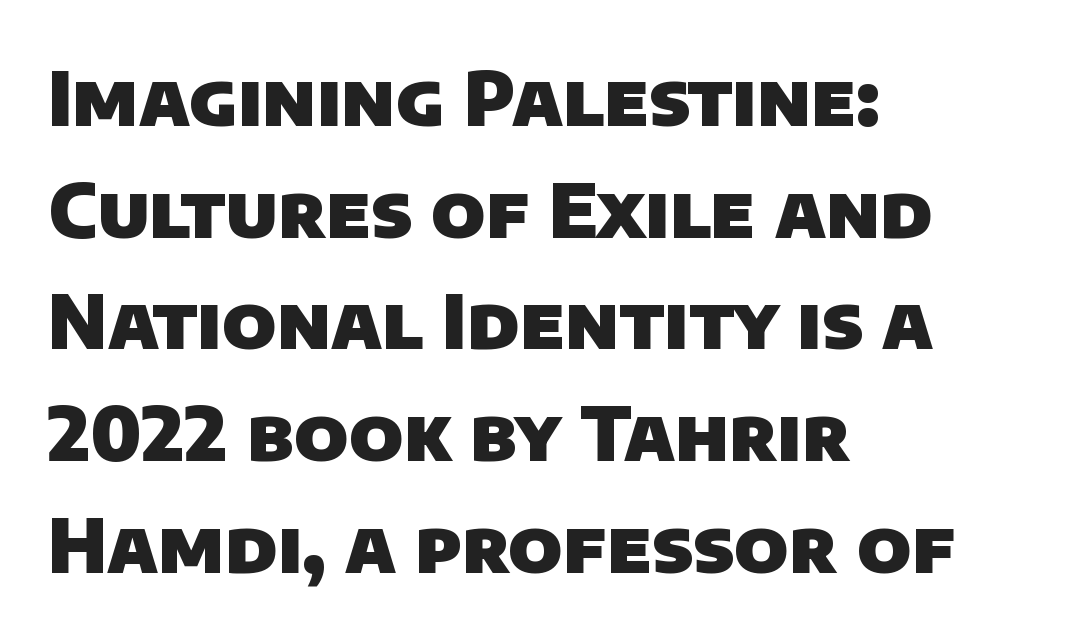
The image shows 75 px heavy sans-serif type; set left-aligned, normal line spacing (1.49x), normal letter spacing, not underlined; low stroke contrast and a large x-height.
